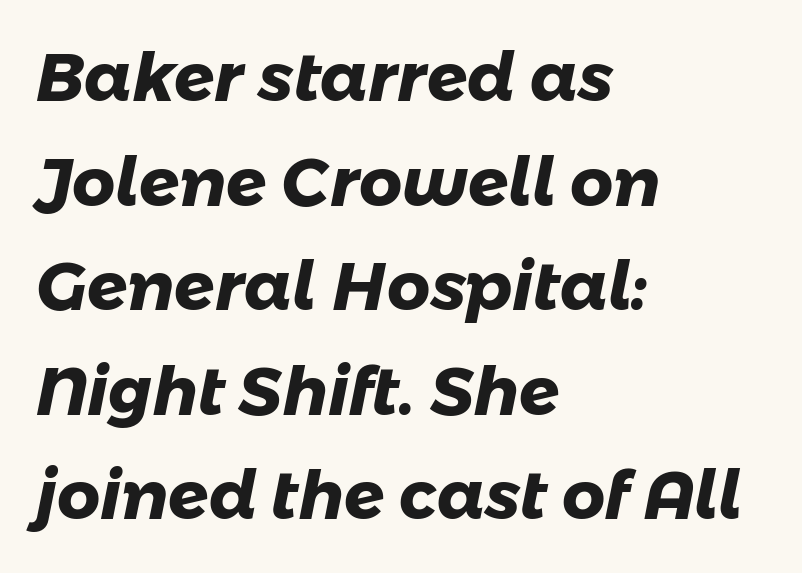
{"serif": "no", "bold": "yes", "weight": "heavy", "width": "normal", "stroke_contrast": "low", "x_height": "medium", "monospaced": "no", "underline": "no", "align": "left", "line_spacing": "normal", "line_spacing_ratio": 1.56, "letter_spacing": "normal", "letter_spacing_em": 0.0, "glyph_px": 67}
